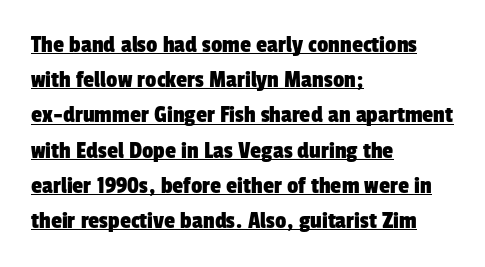
The image shows 25 px text type; set left-aligned, normal line spacing (1.41x), normal letter spacing, underlined.
